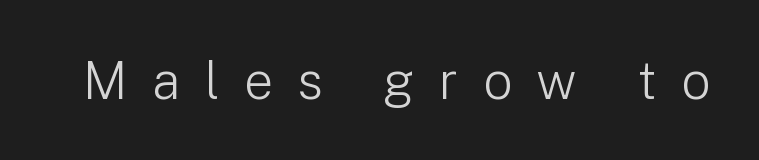
Type without underlining. Observe the wide spacing: letters keep a clear distance from each other. Weight: in the light-to-regular range. Each letter keeps its own natural width here, so spacing adapts to shape.
